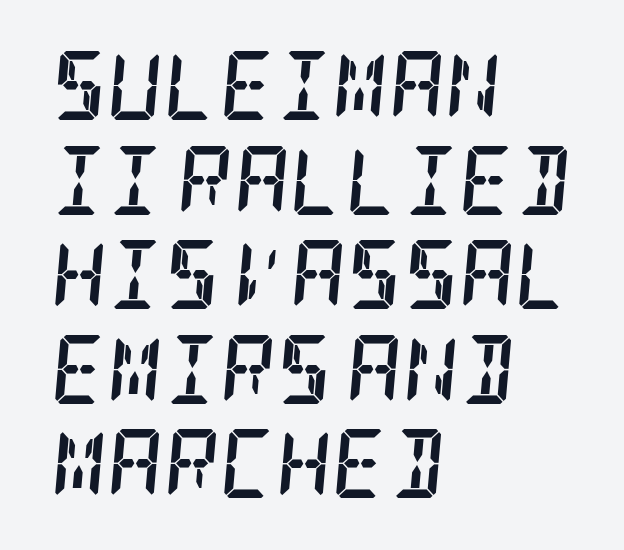
Weight: bold. Short note: letters normally spaced. Little horizontal feet cap the strokes, marking this as serif type. Interline gaps are of average width in this sample. If you drew a line through each stem, it would be angled. Left-aligned paragraph, ragged on the right.
